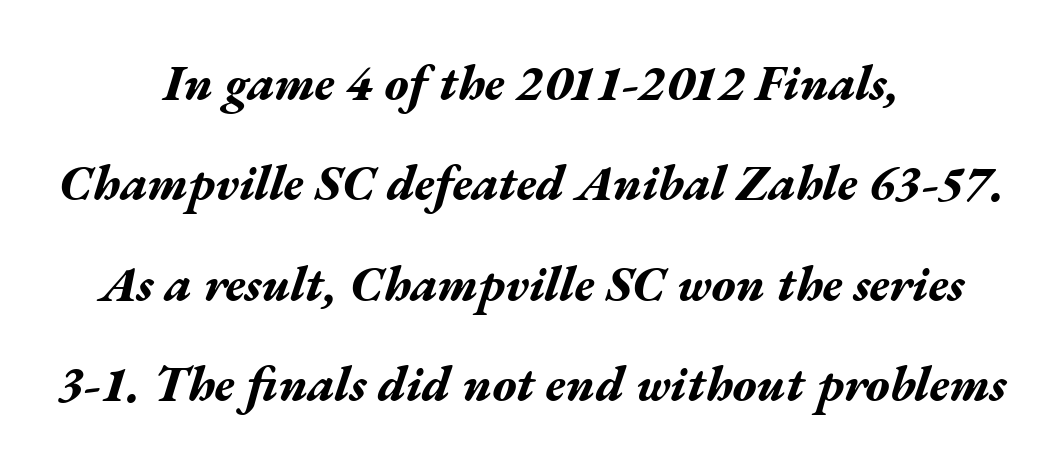
The lettering tilts uniformly, giving the passage an italic look. Horizontal alignment here is central, giving a formal, balanced look. The passage shown is emphatically bold. In terms of letterspacing, this is plain default setting. The passage shown is not underscored anywhere. Whoever set this chose breathing room over compactness in the vertical rhythm.
